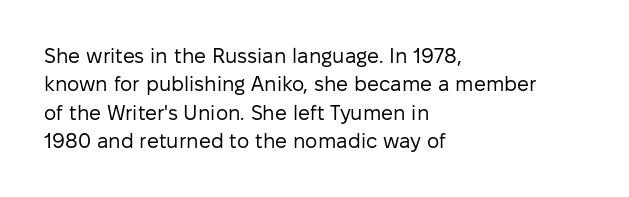
Evenly set lines give the paragraph a standard silhouette. Students, note that the glyphs here touch the page at normal intervals. In terms of posture, this sample is upright. Typeset ragged right — the left edge is the straight one.
